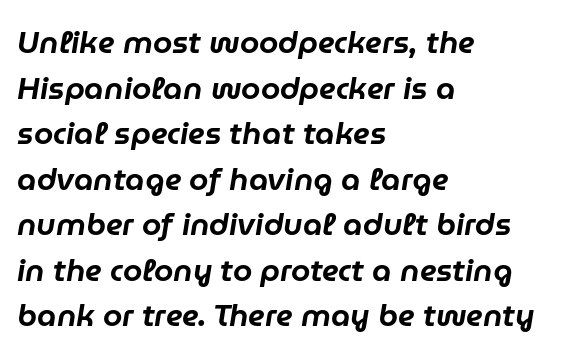
The letterforms sit shoulder to shoulder at normal distance. Character widths vary here, with narrow letters taking less room than wide ones. The paragraph has a hard left edge and a soft right edge. Any mark beneath the type? The region is blank. The typography opts for an oblique posture over an upright one. Is there much room between lines? A standard amount, neither cramped nor airy.
